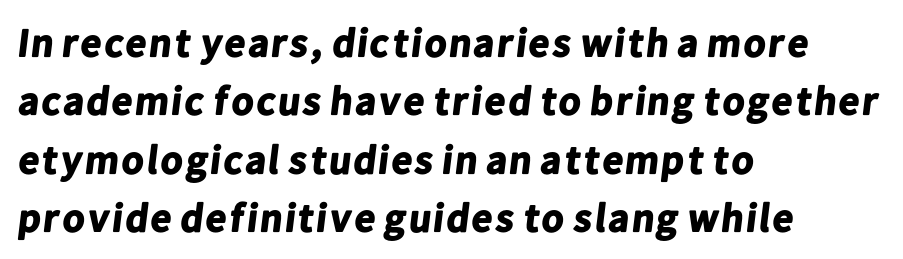
The letterforms sit shoulder to shoulder at normal distance. The characters look thick and weighty, a clear bold. The rendering uses a moderate line-height, typical for paragraphs. Does the type have serifs? No, each stem ends abruptly. Leftover space on each line is placed entirely after the last word. Only glyphs here, with clear space below each row.
